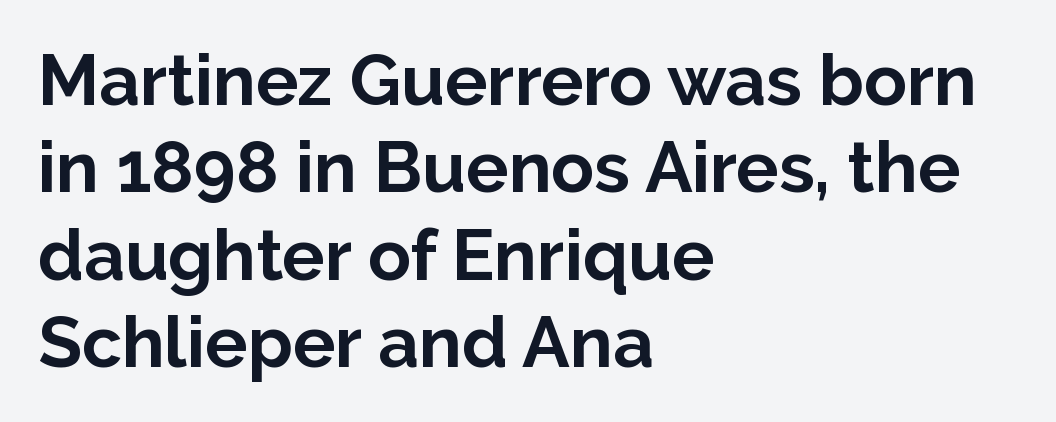
Q: Is the text bold? A: Yes.
Q: Is the text italic (slanted)? A: No, it is upright.
Q: Is the typeface a serif or a sans-serif typeface? A: Sans-serif.
Q: Is the text underlined? A: No.
Q: How is the paragraph aligned? A: Left-aligned.
Q: Is the spacing between letters normal or unusually wide? A: Normal.
Q: Width (condensed, normal, or wide)? A: Normal.
Q: Stroke contrast? A: Low.
Q: x-height? A: Medium.
Q: Monospaced? A: No.
